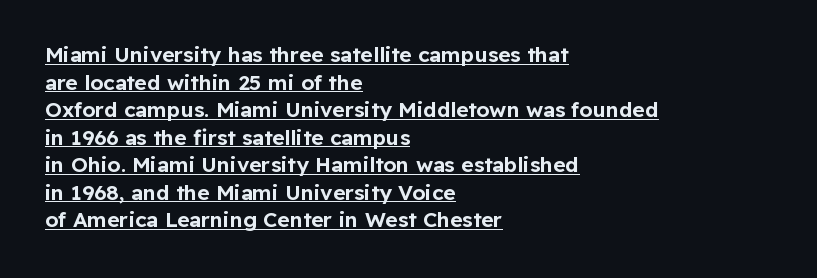
{"italic": "no", "underline": "yes", "align": "left", "line_spacing": "normal", "line_spacing_ratio": 1.31, "letter_spacing": "normal", "letter_spacing_em": 0.0, "glyph_px": 21}
